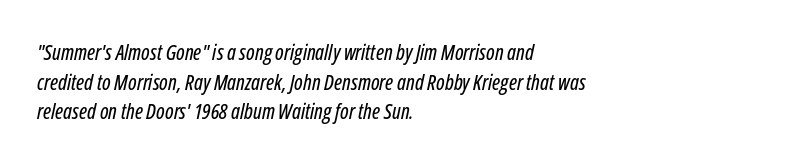
Notice how the stems are inclined rather than vertical — that's the hallmark of italics. These lines sit exactly where default settings would place them. Words float on clear page, feet unadorned. A typesetter would call this zero additional tracking. This rendering uses left alignment, leaving the right contour irregular.
